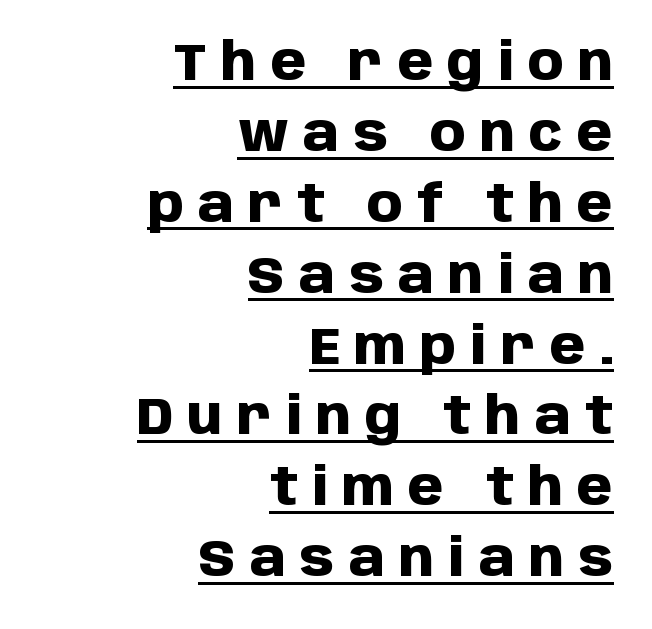
The image shows 51 px heavy sans-serif type, upright; set right-aligned, normal line spacing (1.39x), unusually wide letter spacing (+0.28 em), underlined; low stroke contrast and a large x-height.
